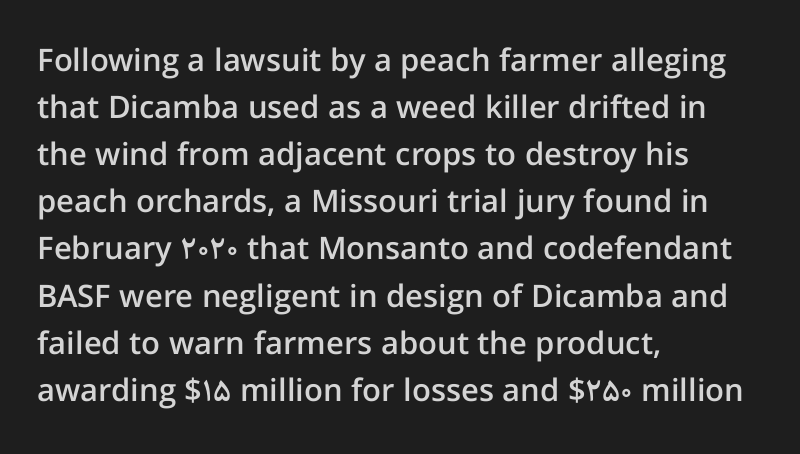
Q: Is the text bold? A: Semi-bold.
Q: Is the text italic (slanted)? A: No, it is upright.
Q: Is the typeface a serif or a sans-serif typeface? A: Sans-serif.
Q: Is the text underlined? A: No.
Q: How is the paragraph aligned? A: Left-aligned.
Q: Is the spacing between letters normal or unusually wide? A: Normal.
Q: Is the spacing between lines tight, normal or loose? A: Normal.
Q: Width (condensed, normal, or wide)? A: Normal.
Q: Stroke contrast? A: Low.
Q: x-height? A: Medium.
Q: Monospaced? A: No.
